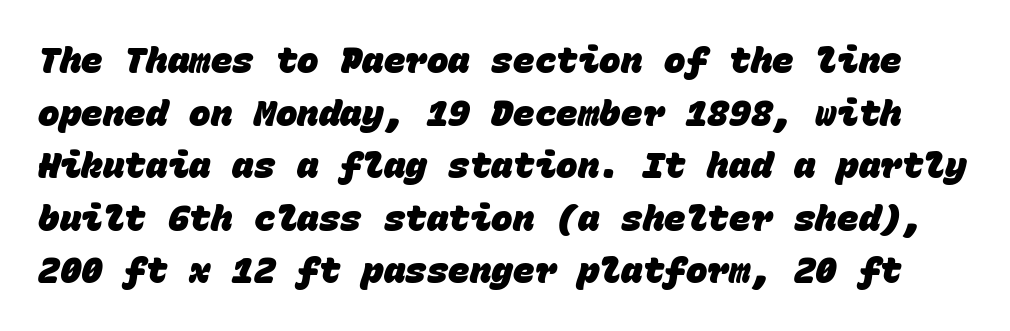
Q: Is the text bold? A: Yes.
Q: Is the typeface a serif or a sans-serif typeface? A: Sans-serif.
Q: Is the text underlined? A: No.
Q: Is the spacing between letters normal or unusually wide? A: Normal.
Q: Is the spacing between lines tight, normal or loose? A: Normal.
Q: Width (condensed, normal, or wide)? A: Normal.
Q: Stroke contrast? A: Low.
Q: x-height? A: Large.
Q: Monospaced? A: Yes.
